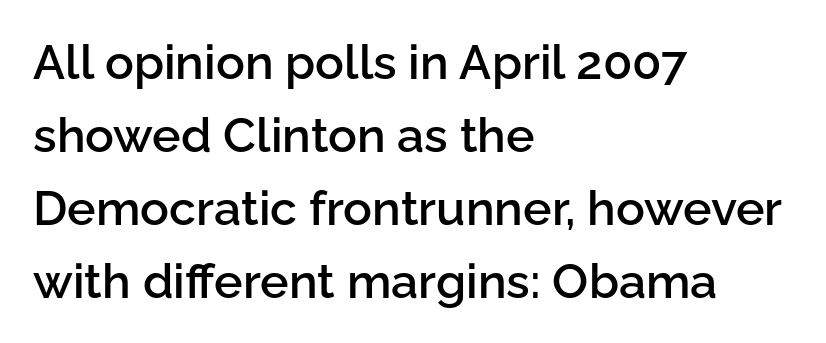
Q: Is the text bold? A: Semi-bold.
Q: Is the text italic (slanted)? A: No, it is upright.
Q: Is the typeface a serif or a sans-serif typeface? A: Sans-serif.
Q: Is the text underlined? A: No.
Q: How is the paragraph aligned? A: Left-aligned.
Q: Is the spacing between letters normal or unusually wide? A: Normal.
Q: Is the spacing between lines tight, normal or loose? A: Normal.
Q: Width (condensed, normal, or wide)? A: Normal.
Q: Stroke contrast? A: Low.
Q: x-height? A: Medium.
Q: Monospaced? A: No.
